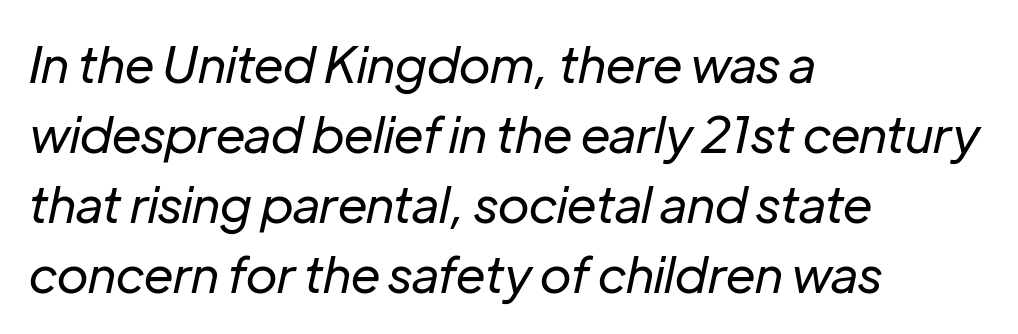
Q: Is the text bold? A: No.
Q: Is the text italic (slanted)? A: Yes, it leans right by about 12 degrees.
Q: Is the text underlined? A: No.
Q: How is the paragraph aligned? A: Left-aligned.
Q: Is the spacing between letters normal or unusually wide? A: Normal.
Q: Is the spacing between lines tight, normal or loose? A: Normal.
Q: Width (condensed, normal, or wide)? A: Normal.
Q: Stroke contrast? A: Low.
Q: x-height? A: Medium.
Q: Monospaced? A: No.
